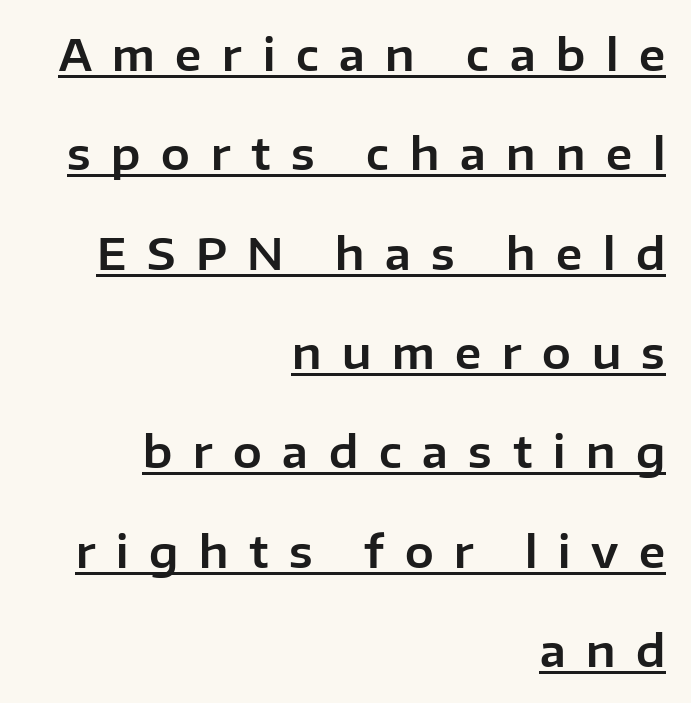
Posture: straight, roman, zero tilt. These lines are rendered in a variable-pitch font. Is the letter spacing exaggerated? Yes — the characters are pushed far apart. These lines are composed in type without serifs.
